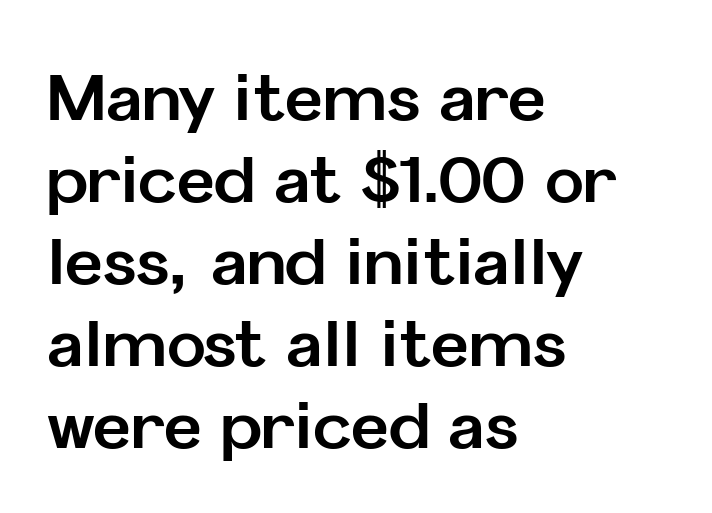
{"serif": "no", "italic": "no", "bold": "yes", "weight": "bold", "width": "normal", "stroke_contrast": "low", "x_height": "medium", "monospaced": "no", "underline": "no", "align": "left", "line_spacing": "normal", "line_spacing_ratio": 1.26, "letter_spacing": "normal", "letter_spacing_em": 0.0, "glyph_px": 65}
